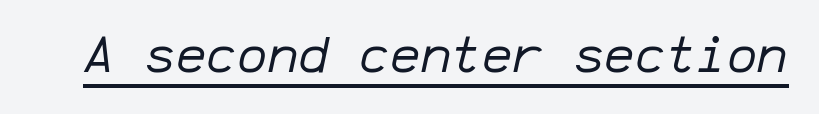
{"italic": "yes", "lean": "right", "slant_degrees": 12, "bold": "no", "weight": "regular", "width": "normal", "stroke_contrast": "low", "x_height": "medium", "monospaced": "yes", "underline": "yes", "letter_spacing": "normal", "letter_spacing_em": 0.0, "glyph_px": 51}
